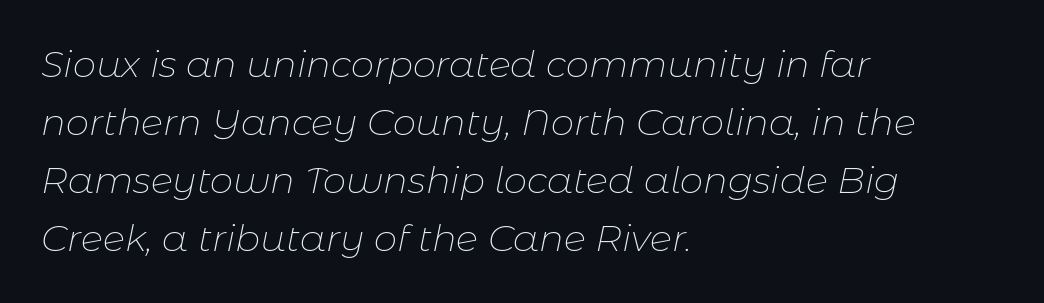
The glyphs are unaccompanied by any horizontal stroke below them. The type is set solid horizontally, with unmodified tracking. A typesetter would mark this as italic. Weight: not bold — regular or lighter. The passage shown is typed in a proportional face where columns would drift.
